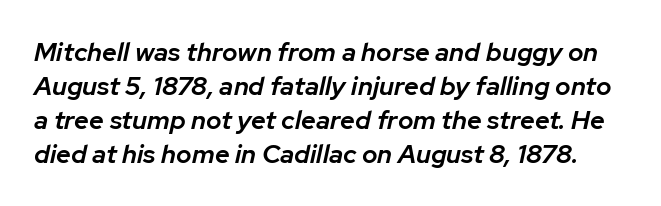
Q: Is the text bold? A: Semi-bold.
Q: Is the text italic (slanted)? A: Yes, it leans right by about 12 degrees.
Q: Is the text underlined? A: No.
Q: Is the spacing between letters normal or unusually wide? A: Normal.
Q: Is the spacing between lines tight, normal or loose? A: Normal.
